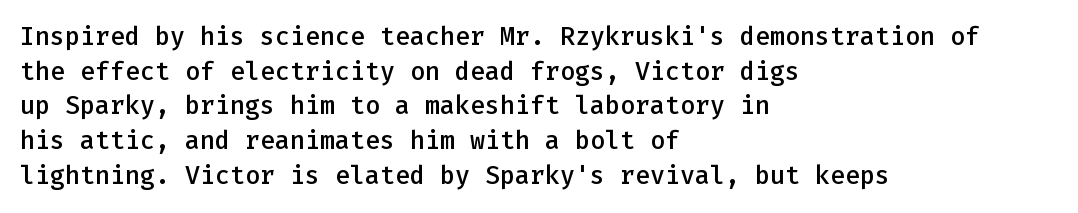
The image shows 25 px text type, upright; set left-aligned, normal line spacing (1.39x), normal letter spacing, not underlined.
